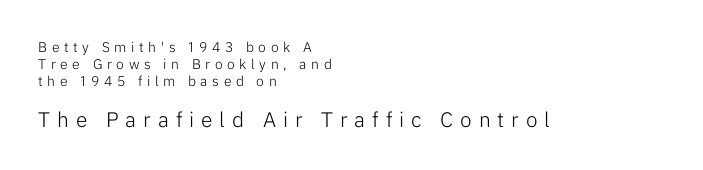
Caption: expanded tracking, letters set apart. If you drew a line through each stem, it would be perfectly vertical. Short and long lines alike share a common starting point at left. The weight tops out at a normal text grade. Decoration check: the copy has no underline. Which chunk is bigger? The second one — the bottom block dwarfs the top.
